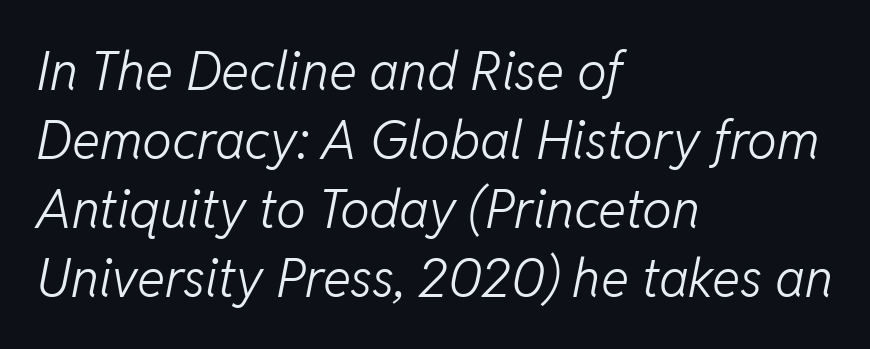
The image shows 53 px light type, italic (leaning right); set left-aligned, normal line spacing (1.3x), normal letter spacing, not underlined; low stroke contrast and a medium x-height.
